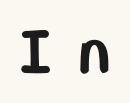
Q: Is the text bold? A: Yes.
Q: Is the text italic (slanted)? A: No, it is upright.
Q: Is the typeface a serif or a sans-serif typeface? A: Sans-serif.
Q: Is the text underlined? A: No.
Q: Is the spacing between letters normal or unusually wide? A: Unusually wide.
Q: Width (condensed, normal, or wide)? A: Condensed.
Q: Stroke contrast? A: Low.
Q: x-height? A: Large.
